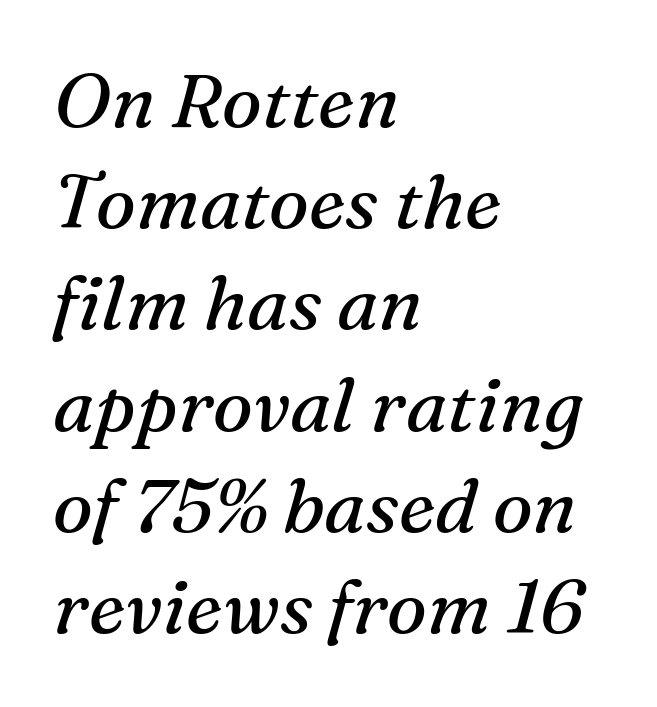
Q: Is the text bold? A: No.
Q: Is the text italic (slanted)? A: Yes, it leans right by about 16 degrees.
Q: Is the typeface a serif or a sans-serif typeface? A: Serif.
Q: Is the text underlined? A: No.
Q: How is the paragraph aligned? A: Left-aligned.
Q: Is the spacing between letters normal or unusually wide? A: Normal.
Q: Is the spacing between lines tight, normal or loose? A: Normal.
Q: Width (condensed, normal, or wide)? A: Normal.
Q: Stroke contrast? A: Medium.
Q: x-height? A: Medium.
Q: Monospaced? A: No.
